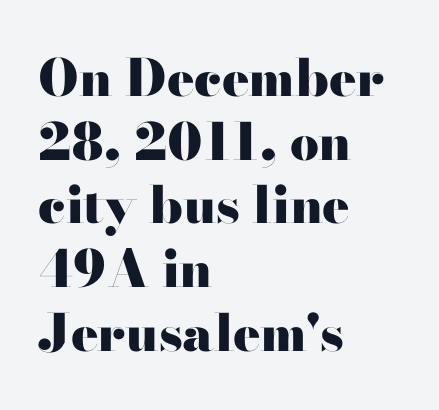
The image shows 51 px heavy, wide serif type, upright; set left-aligned, normal line spacing (1.25x), normal letter spacing, not underlined; high stroke contrast and a small x-height.
